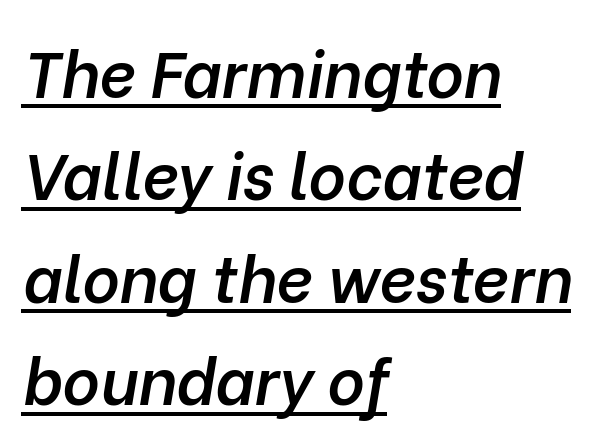
Q: Is the text bold? A: Semi-bold.
Q: Is the text italic (slanted)? A: Yes, it leans right by about 10 degrees.
Q: Is the text underlined? A: Yes.
Q: How is the paragraph aligned? A: Left-aligned.
Q: Is the spacing between letters normal or unusually wide? A: Normal.
Q: Is the spacing between lines tight, normal or loose? A: Normal.
Q: Width (condensed, normal, or wide)? A: Normal.
Q: Stroke contrast? A: Low.
Q: x-height? A: Medium.
Q: Monospaced? A: No.
